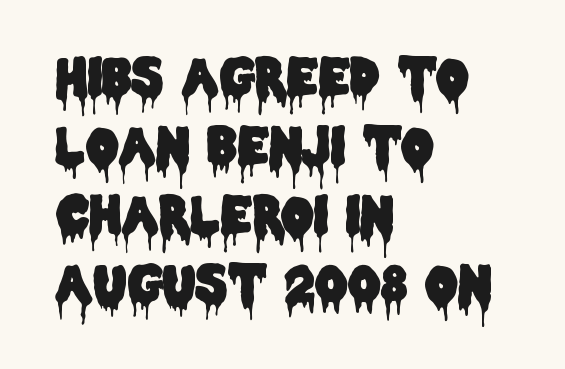
The image shows 51 px condensed sans-serif type, upright; set left-aligned, normal line spacing (1.35x), normal letter spacing, not underlined; low stroke contrast and a large x-height.
